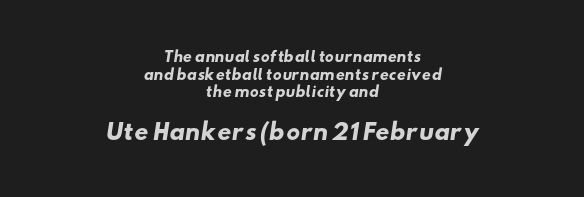
{"bold": "yes", "underline": "no", "align": "center", "line_spacing": "normal", "line_spacing_ratio": 1.26, "letter_spacing": "normal", "letter_spacing_em": 0.0, "larger_block": "second", "size_ratio": 1.57, "glyph_px": 22}
